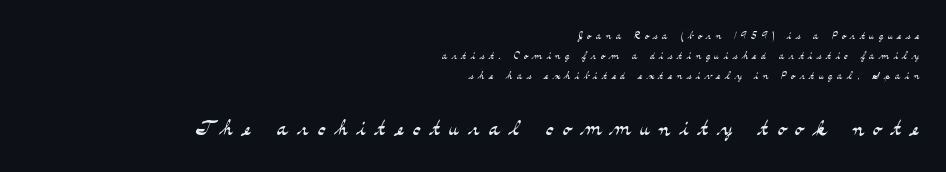
Q: Is the text bold? A: No.
Q: Is the text italic (slanted)? A: Yes.
Q: Is the typeface a serif or a sans-serif typeface? A: Serif.
Q: Is the text underlined? A: No.
Q: How is the paragraph aligned? A: Right-aligned.
Q: Is the spacing between letters normal or unusually wide? A: Unusually wide.
Q: Is the spacing between lines tight, normal or loose? A: Normal.
Q: Which block of text is set in a larger size, the first (top) or the second (bottom)? A: The second (bottom) one.
Q: Width (condensed, normal, or wide)? A: Wide.
Q: Stroke contrast? A: Medium.
Q: x-height? A: Small.
Q: Monospaced? A: No.
